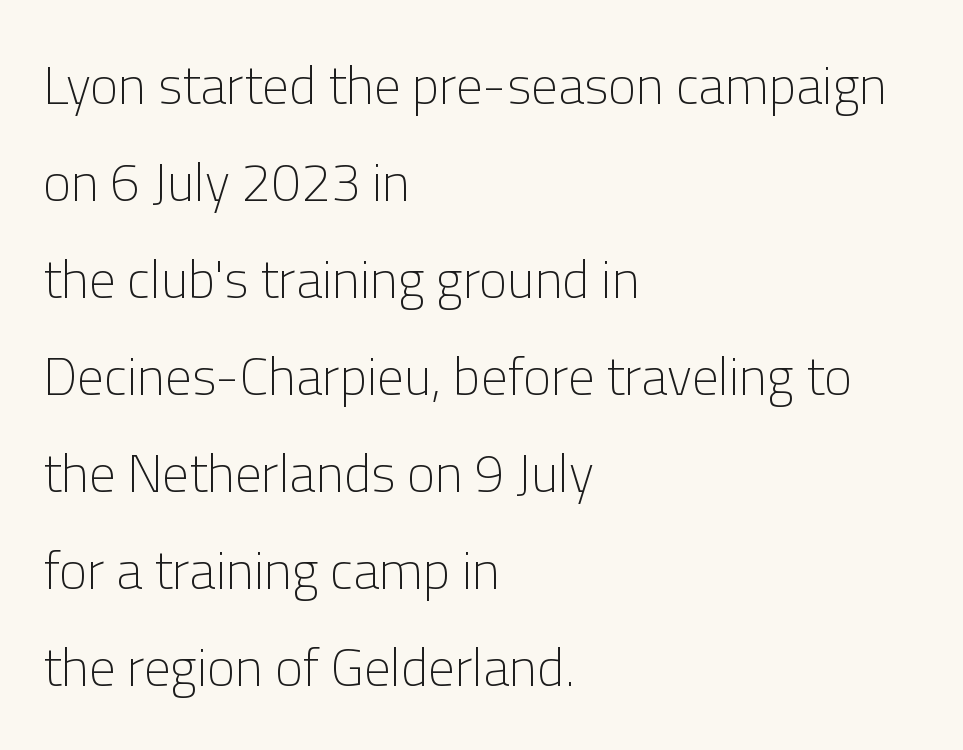
Weight: in the light-to-regular range. Here the designer chose a conventional face with non-uniform glyph widths. The font family rendered here belongs to the sans-serif group. The type is set solid horizontally, with unmodified tracking. The rendering anchors every line to the left-hand side. The letters stand straight up with perfectly vertical stems.
